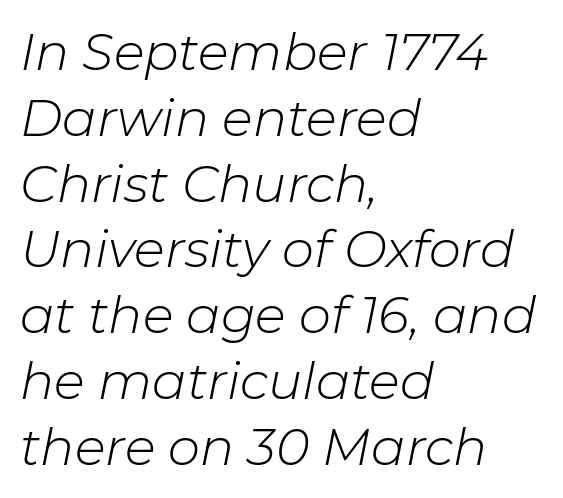
{"italic": "yes", "lean": "right", "slant_degrees": 11, "bold": "no", "weight": "light", "width": "normal", "stroke_contrast": "low", "x_height": "medium", "monospaced": "no", "underline": "no", "align": "left", "line_spacing": "normal", "line_spacing_ratio": 1.29, "letter_spacing": "normal", "letter_spacing_em": 0.0, "glyph_px": 51}
